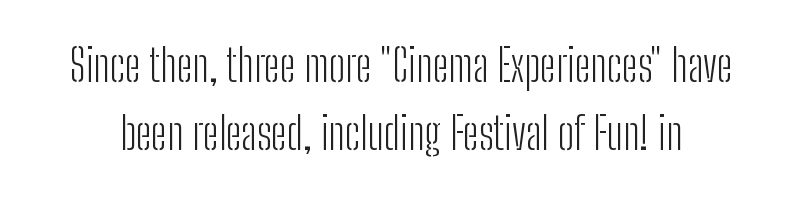
The image shows 45 px light, condensed sans-serif type, upright; set normal line spacing (1.52x), normal letter spacing, not underlined; low stroke contrast and a medium x-height.
